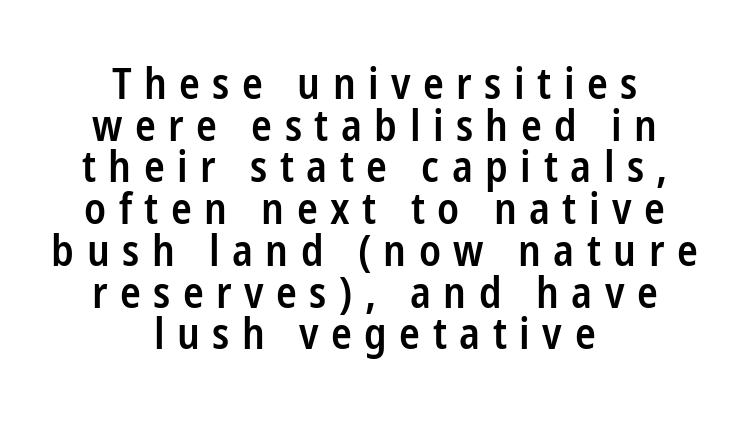
When letters stand straight like this, we call the style roman or upright. A centered setting, common on invitations and titles, is used for this passage. The words here are not underlined. This is sans-serif lettering, the kind often seen on screens and signage. The letters are spread apart with noticeably loose tracking.
